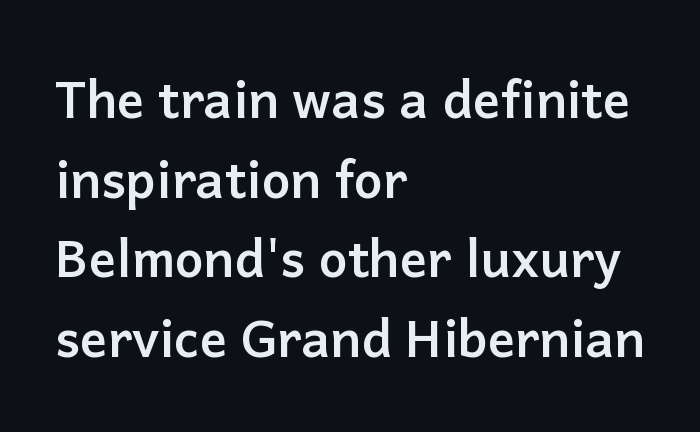
The glyphs are unaccompanied by any horizontal stroke below them. Quick note: interline space is typical. The lines in this sample share a left origin and differ only in where they stop. The letters carry no serifs — their stems end cleanly without finishing strokes. Varying glyph widths throughout — classic text-font behaviour.
